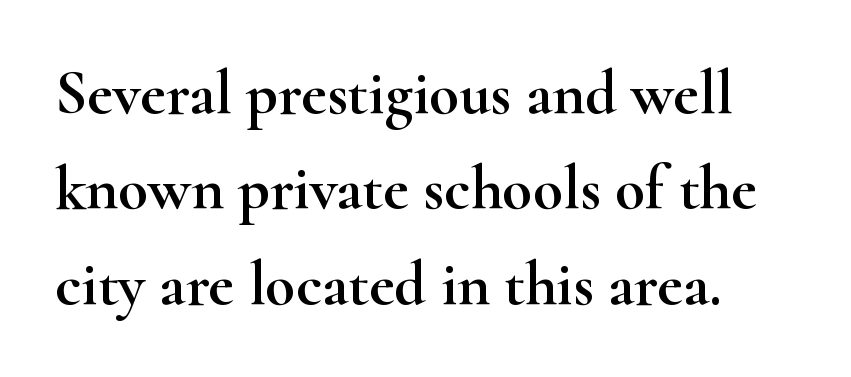
The image shows 62 px wide serif type, upright; set left-aligned, normal line spacing (1.54x), normal letter spacing, not underlined; high stroke contrast and a small x-height.
